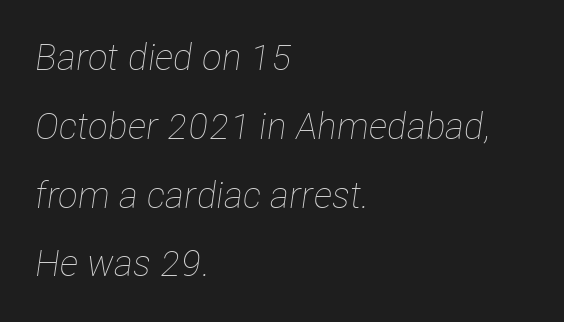
The image shows 37 px thin, condensed type, italic (leaning right); set left-aligned, line spacing 1.86x, normal letter spacing, not underlined; low stroke contrast and a medium x-height.
